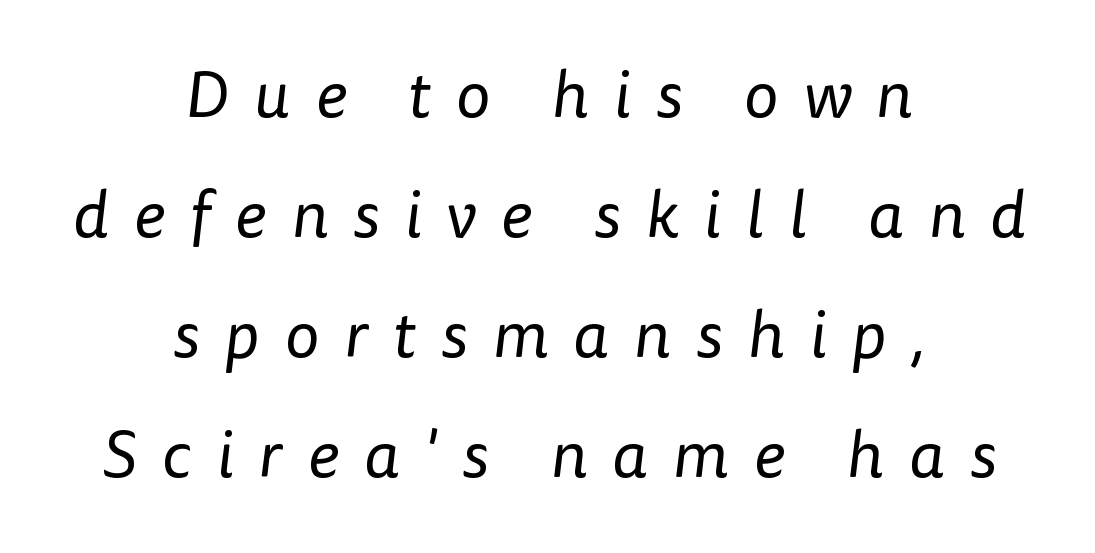
The image shows 66 px regular-weight sans-serif type; set centered, line spacing 1.82x, unusually wide letter spacing (+0.38 em), not underlined; low stroke contrast and a medium x-height.
